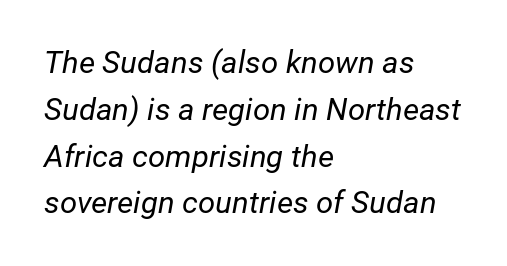
{"italic": "yes", "lean": "right", "slant_degrees": 12, "bold": "no", "weight": "regular", "width": "normal", "stroke_contrast": "low", "x_height": "medium", "monospaced": "no", "underline": "no", "align": "left", "line_spacing": "normal", "line_spacing_ratio": 1.51, "letter_spacing": "normal", "letter_spacing_em": 0.0, "glyph_px": 31}
